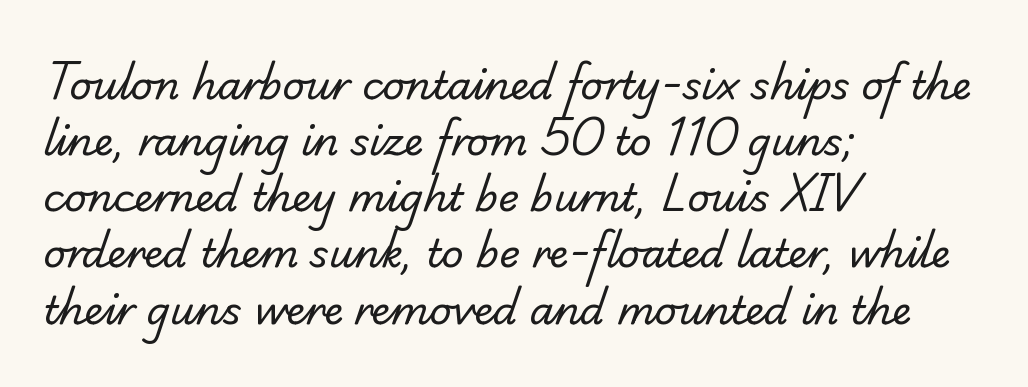
Nothing heavy about these letters — not bold at all. Nobody touched the tracking dial on this one. Horizontal bands of white between lines are of average thickness. Beneath every word, the page is bare.
